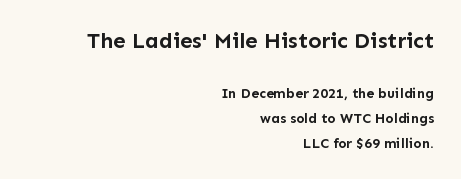
{"italic": "no", "bold": "yes", "underline": "no", "align": "right", "line_spacing_ratio": 1.78, "letter_spacing": "normal", "letter_spacing_em": 0.0, "larger_block": "first", "size_ratio": 1.57, "glyph_px": 22}
